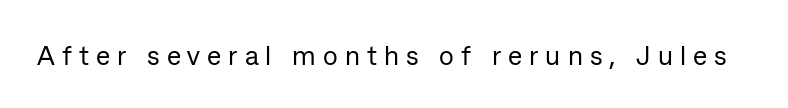
{"italic": "no", "bold": "no", "underline": "no", "letter_spacing": "wide", "letter_spacing_em": 0.26, "glyph_px": 27}
